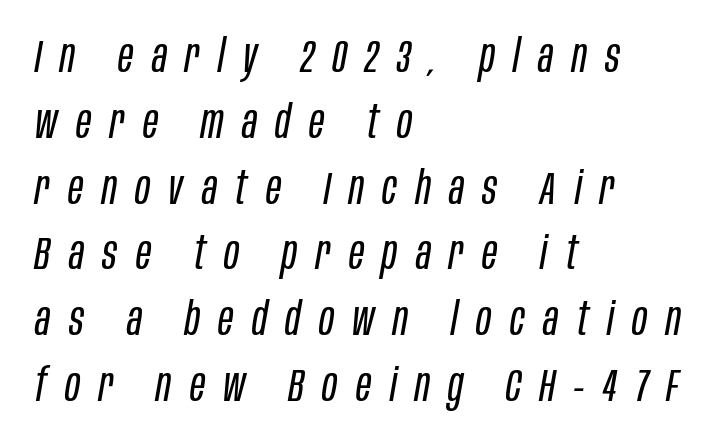
Q: Is the text bold? A: No.
Q: Is the text italic (slanted)? A: Yes, it leans right by about 10 degrees.
Q: Is the text underlined? A: No.
Q: How is the paragraph aligned? A: Left-aligned.
Q: Is the spacing between letters normal or unusually wide? A: Unusually wide.
Q: Is the spacing between lines tight, normal or loose? A: Normal.
Q: Width (condensed, normal, or wide)? A: Condensed.
Q: Stroke contrast? A: Low.
Q: x-height? A: Large.
Q: Monospaced? A: No.
